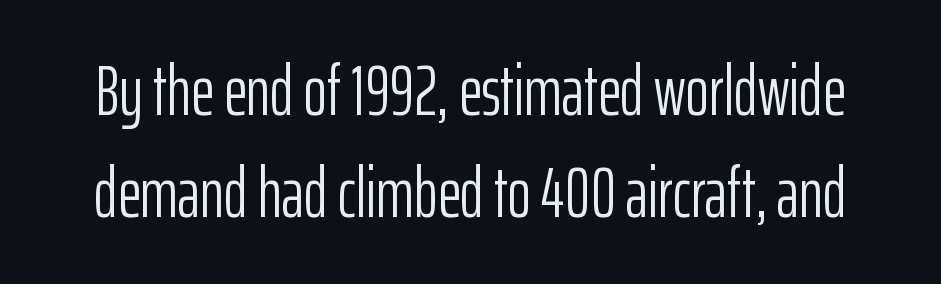
Q: Is the text bold? A: No.
Q: Is the text italic (slanted)? A: No, it is upright.
Q: Is the typeface a serif or a sans-serif typeface? A: Sans-serif.
Q: Is the text underlined? A: No.
Q: Is the spacing between letters normal or unusually wide? A: Normal.
Q: Is the spacing between lines tight, normal or loose? A: Normal.
Q: Width (condensed, normal, or wide)? A: Condensed.
Q: Stroke contrast? A: Low.
Q: x-height? A: Medium.
Q: Monospaced? A: No.
